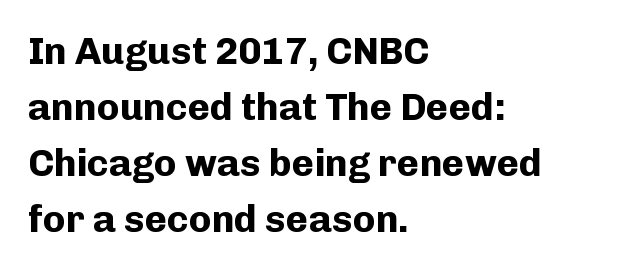
The rows are spaced the way most documents space them. If you drew a line through each stem, it would be perfectly vertical. Nothing unusual about the tracking: characters are spaced as the font intends. Is this a fixed-width face? No — the glyphs have proportional, varying widths.
